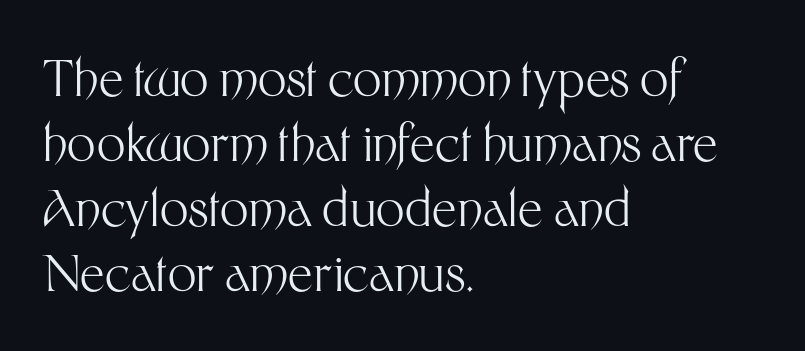
{"serif": "no", "italic": "no", "bold": "no", "weight": "light", "width": "normal", "stroke_contrast": "medium", "x_height": "medium", "monospaced": "no", "underline": "no", "align": "left", "line_spacing": "normal", "line_spacing_ratio": 1.3, "letter_spacing": "normal", "letter_spacing_em": 0.0, "glyph_px": 50}
